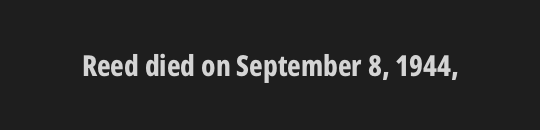
Q: Is the text bold? A: Yes.
Q: Is the text italic (slanted)? A: No, it is upright.
Q: Is the typeface a serif or a sans-serif typeface? A: Sans-serif.
Q: Is the text underlined? A: No.
Q: Is the spacing between letters normal or unusually wide? A: Normal.
Q: Width (condensed, normal, or wide)? A: Condensed.
Q: Stroke contrast? A: Low.
Q: x-height? A: Medium.
Q: Monospaced? A: No.
